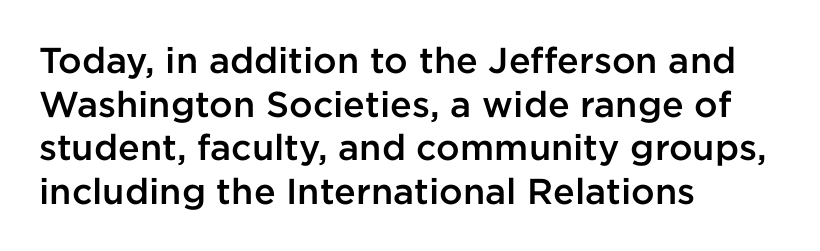
The image shows 36 px semibold sans-serif type, upright; set left-aligned, line spacing 1.21x, normal letter spacing, not underlined; low stroke contrast and a medium x-height.
